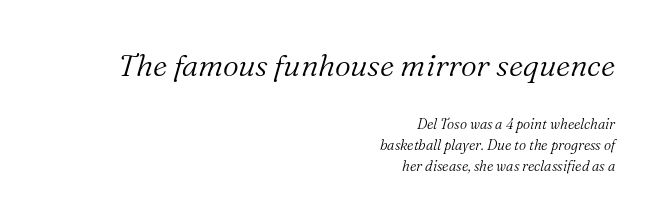
Q: Is the text bold? A: No.
Q: Is the text italic (slanted)? A: Yes, it leans right by about 16 degrees.
Q: Is the typeface a serif or a sans-serif typeface? A: Serif.
Q: Is the text underlined? A: No.
Q: How is the paragraph aligned? A: Right-aligned.
Q: Is the spacing between letters normal or unusually wide? A: Normal.
Q: Is the spacing between lines tight, normal or loose? A: Normal.
Q: Which block of text is set in a larger size, the first (top) or the second (bottom)? A: The first (top) one.
Q: Width (condensed, normal, or wide)? A: Normal.
Q: Stroke contrast? A: Medium.
Q: x-height? A: Medium.
Q: Monospaced? A: No.
